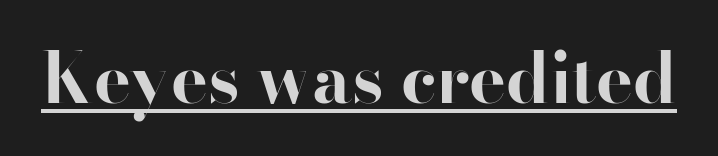
The image shows 69 px bold serif type, upright; set normal letter spacing, underlined; high stroke contrast and a small x-height.
